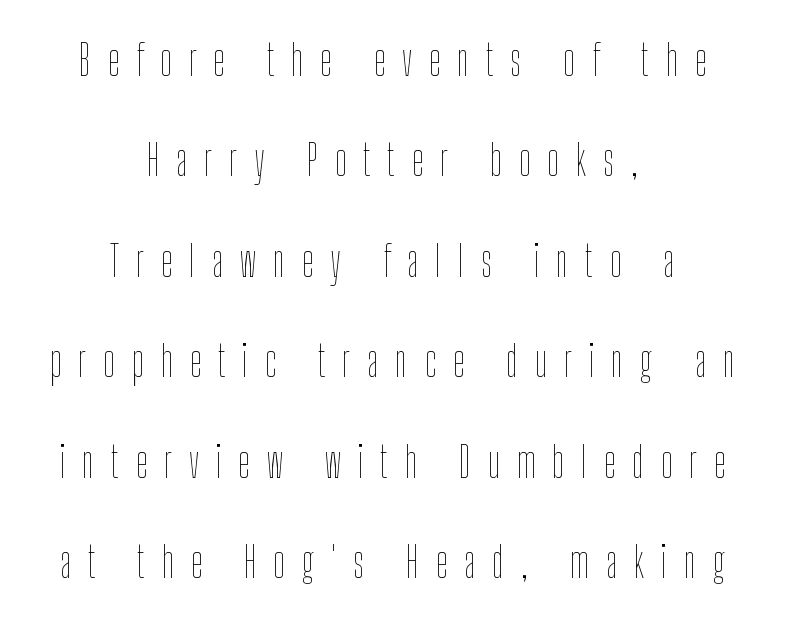
The image shows 42 px thin, condensed type, upright; set centered, loose line spacing (2.39x), unusually wide letter spacing (+0.4 em), not underlined; low stroke contrast and a medium x-height.
